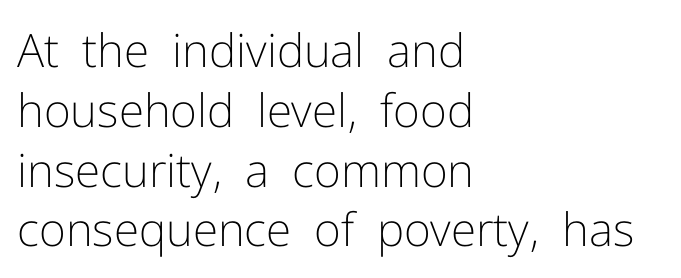
{"serif": "no", "italic": "no", "bold": "no", "weight": "light", "width": "normal", "stroke_contrast": "low", "x_height": "medium", "monospaced": "no", "underline": "no", "align": "left", "line_spacing": "normal", "line_spacing_ratio": 1.3, "letter_spacing": "normal", "letter_spacing_em": 0.0, "glyph_px": 46}
